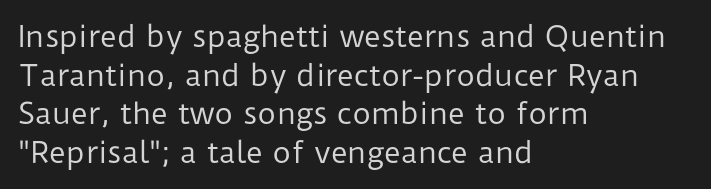
{"serif": "no", "italic": "no", "bold": "no", "weight": "regular", "width": "normal", "stroke_contrast": "low", "x_height": "medium", "monospaced": "no", "underline": "no", "align": "left", "line_spacing": "normal", "line_spacing_ratio": 1.33, "letter_spacing": "normal", "letter_spacing_em": 0.0, "glyph_px": 29}
